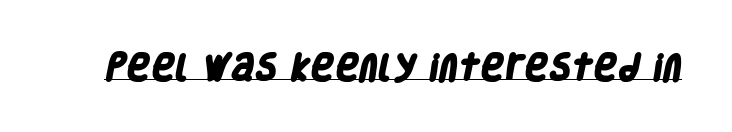
Compared with an ordinary text face, these strokes are far heavier — a full bold. These lines are composed in type without serifs. Caption: lettering with a line underneath. Varying glyph widths throughout — classic text-font behaviour. These lines keep a tight, regular rhythm from letter to letter.
